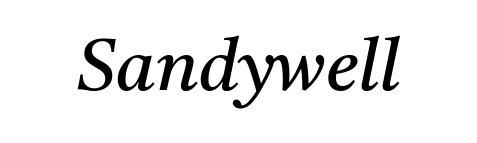
{"serif": "yes", "italic": "yes", "lean": "right", "slant_degrees": 11, "bold": "no", "weight": "regular", "width": "normal", "stroke_contrast": "medium", "x_height": "medium", "monospaced": "no", "underline": "no", "letter_spacing": "normal", "letter_spacing_em": 0.0, "glyph_px": 72}
